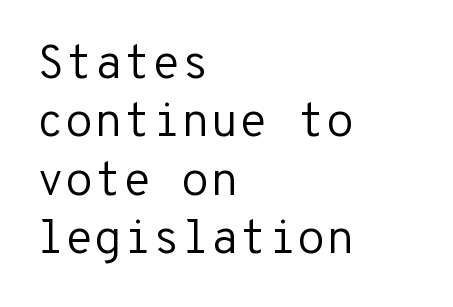
Q: Is the text bold? A: No.
Q: Is the text italic (slanted)? A: No, it is upright.
Q: Is the typeface a serif or a sans-serif typeface? A: Sans-serif.
Q: Is the text underlined? A: No.
Q: How is the paragraph aligned? A: Left-aligned.
Q: Is the spacing between letters normal or unusually wide? A: Normal.
Q: Width (condensed, normal, or wide)? A: Normal.
Q: Stroke contrast? A: Low.
Q: x-height? A: Medium.
Q: Monospaced? A: Yes.
